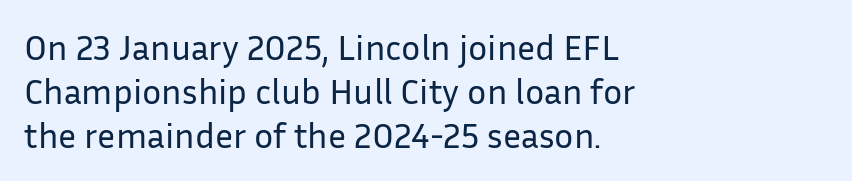
Q: Is the text bold? A: No.
Q: Is the text italic (slanted)? A: No, it is upright.
Q: Is the typeface a serif or a sans-serif typeface? A: Sans-serif.
Q: Is the text underlined? A: No.
Q: How is the paragraph aligned? A: Left-aligned.
Q: Is the spacing between letters normal or unusually wide? A: Normal.
Q: Width (condensed, normal, or wide)? A: Normal.
Q: Stroke contrast? A: Low.
Q: x-height? A: Medium.
Q: Monospaced? A: No.
